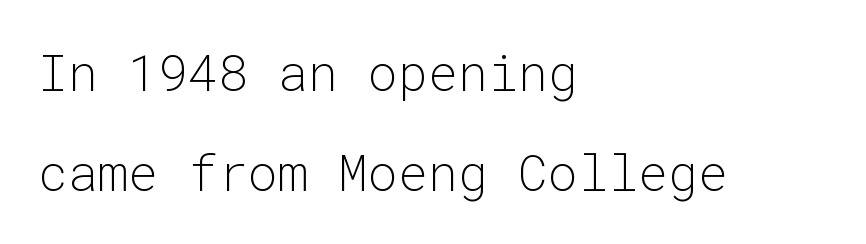
Q: Is the text bold? A: No.
Q: Is the text italic (slanted)? A: No, it is upright.
Q: Is the typeface a serif or a sans-serif typeface? A: Sans-serif.
Q: Is the text underlined? A: No.
Q: How is the paragraph aligned? A: Left-aligned.
Q: Is the spacing between letters normal or unusually wide? A: Normal.
Q: Is the spacing between lines tight, normal or loose? A: Loose.
Q: Width (condensed, normal, or wide)? A: Normal.
Q: Stroke contrast? A: Low.
Q: x-height? A: Medium.
Q: Monospaced? A: Yes.
